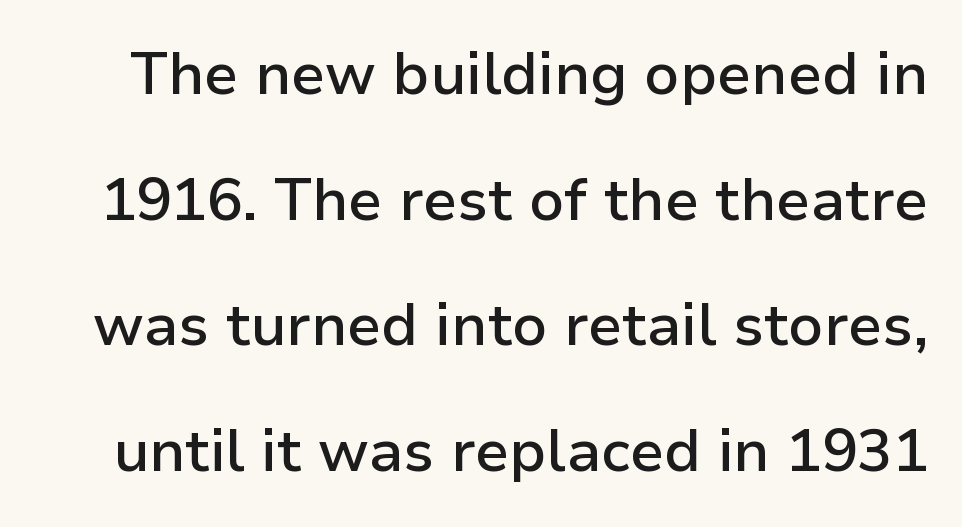
The image shows 59 px semibold sans-serif type, upright; set loose line spacing (2.13x), normal letter spacing, not underlined; low stroke contrast and a medium x-height.
